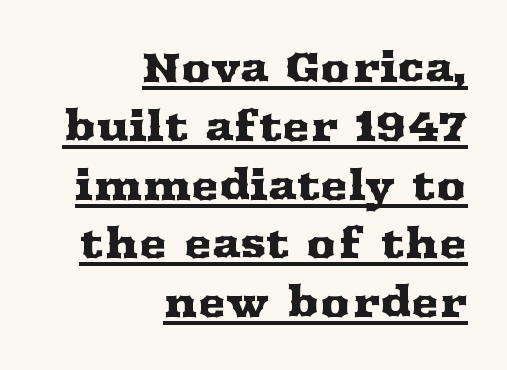
The image shows 42 px wide serif type, upright; set right-aligned, normal line spacing (1.4x), normal letter spacing, underlined; medium stroke contrast and a medium x-height.
